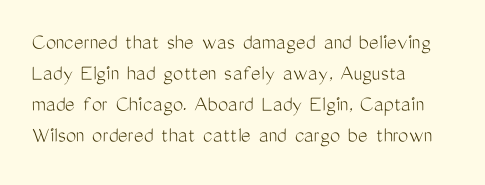
{"italic": "no", "bold": "no", "underline": "no", "align": "left", "line_spacing": "normal", "line_spacing_ratio": 1.35, "letter_spacing": "normal", "letter_spacing_em": 0.0, "glyph_px": 23}
